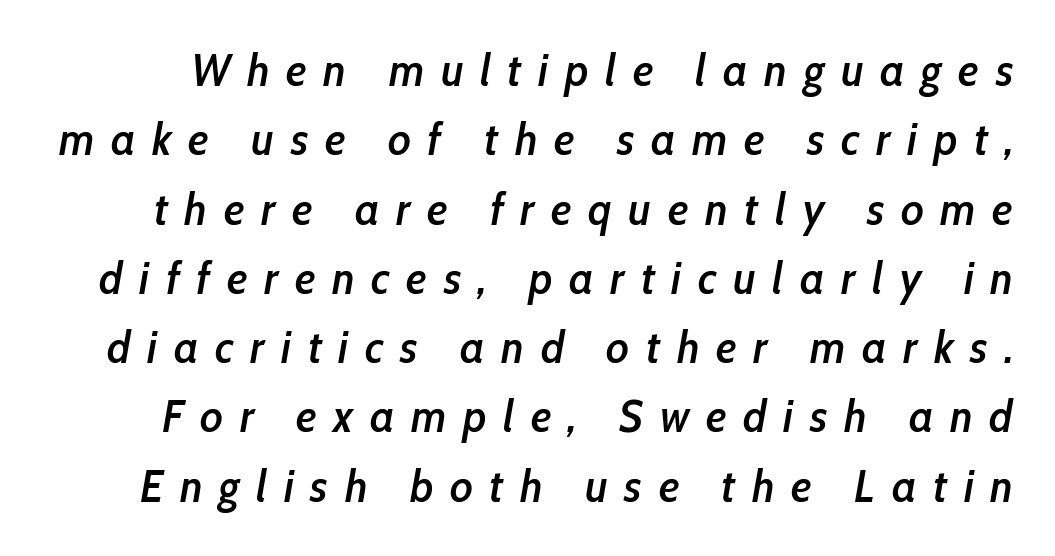
The text carries the slant typical of an italic or oblique font. Just letters on the line, the space beneath them empty. The line-height multiplier appears to be the usual default. A typesetter would call this proportional, since set widths differ per character. Substantial extra tracking has been applied to these lines. Caption: semibold face, moderately heavy strokes.
